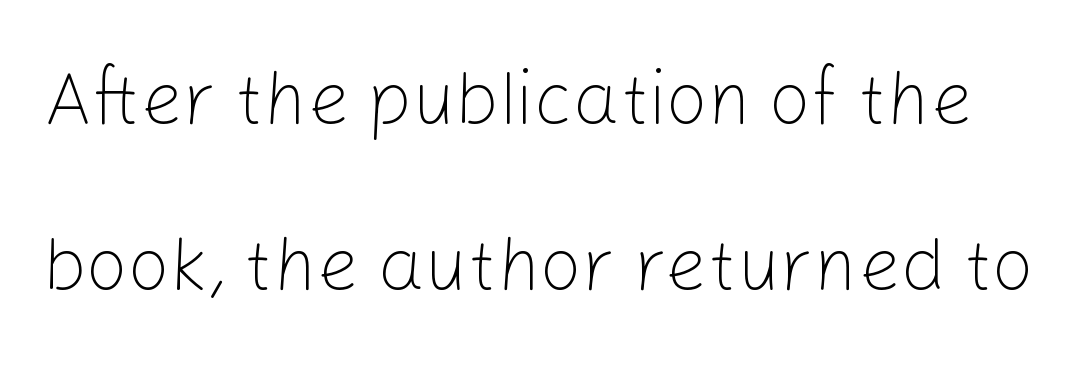
Loosely led — the rows are spread out. Observe the ordinary spacing: letters are neighbours, not strangers. A typesetter would mark this as roman, not italic. The font sits on the lighter half of the weight spectrum, regular included. Bare-footed words on every line.
